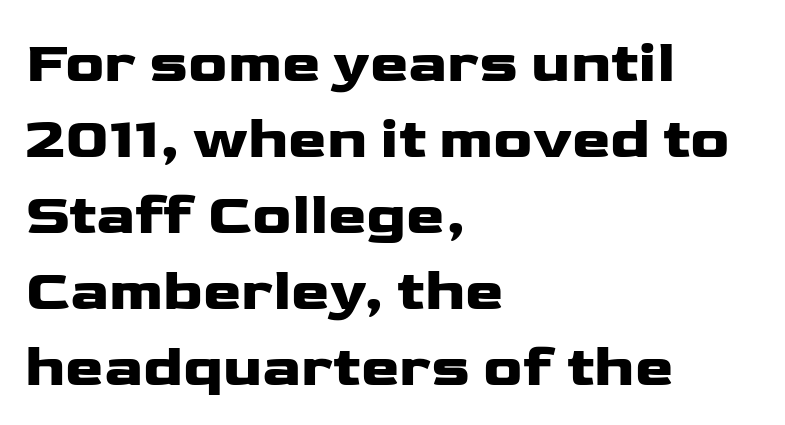
{"serif": "no", "italic": "no", "width": "wide", "stroke_contrast": "low", "x_height": "medium", "monospaced": "no", "underline": "no", "align": "left", "line_spacing": "normal", "line_spacing_ratio": 1.31, "letter_spacing": "normal", "letter_spacing_em": 0.0, "glyph_px": 58}
